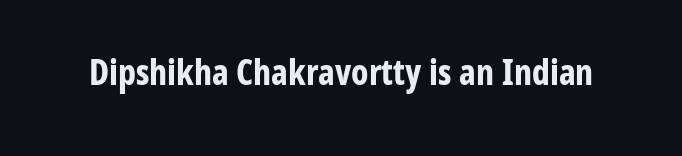
{"serif": "no", "italic": "no", "bold": "yes", "weight": "bold", "width": "condensed", "stroke_contrast": "low", "x_height": "medium", "monospaced": "no", "underline": "no", "letter_spacing": "normal", "letter_spacing_em": 0.0, "glyph_px": 35}
